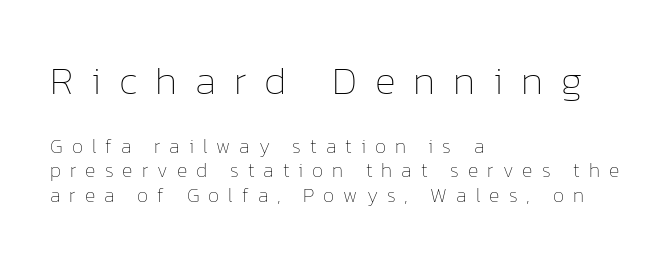
Q: Is the text bold? A: No.
Q: Is the text italic (slanted)? A: No, it is upright.
Q: Is the text underlined? A: No.
Q: How is the paragraph aligned? A: Left-aligned.
Q: Is the spacing between letters normal or unusually wide? A: Unusually wide.
Q: Which block of text is set in a larger size, the first (top) or the second (bottom)? A: The first (top) one.
Q: Width (condensed, normal, or wide)? A: Normal.
Q: Stroke contrast? A: Low.
Q: x-height? A: Medium.
Q: Monospaced? A: No.
